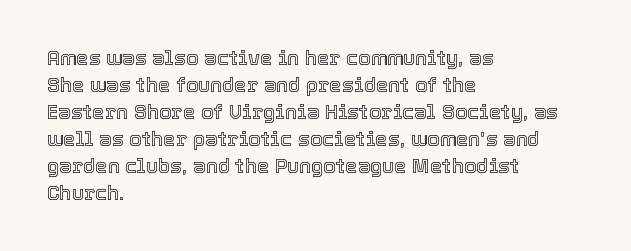
{"italic": "no", "underline": "no", "align": "left", "line_spacing": "normal", "line_spacing_ratio": 1.35, "letter_spacing": "normal", "letter_spacing_em": 0.0, "glyph_px": 20}
